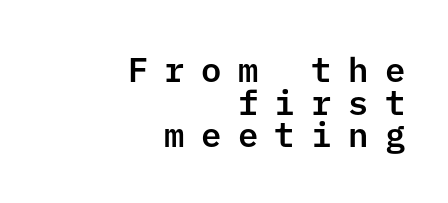
Is there any slant? The stems are plumb. Quick note: underline off. Stroke terminals: plain, sans-serif. A student would call this right alignment; a typographer would say flush right, rag left. The rendering uses a small line-height, squeezing the rows.
